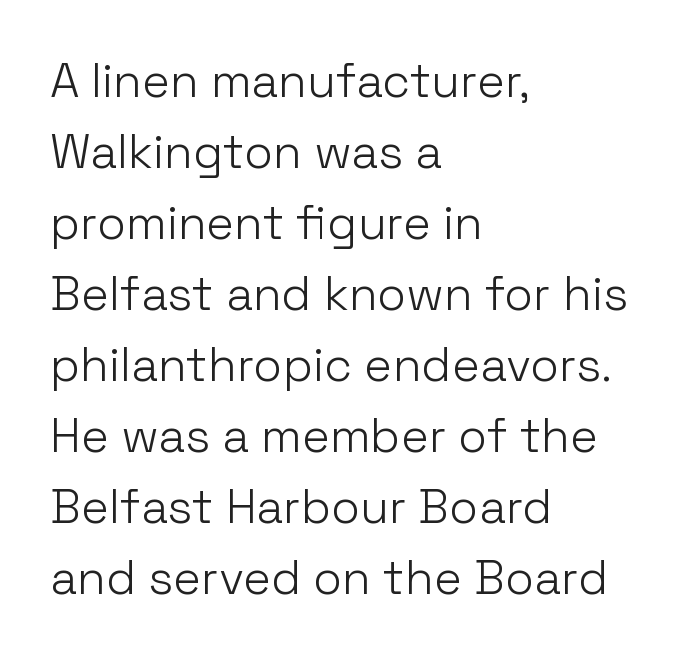
The image shows 47 px light sans-serif type, upright; set left-aligned, normal line spacing (1.51x), normal letter spacing, not underlined; low stroke contrast and a medium x-height.
